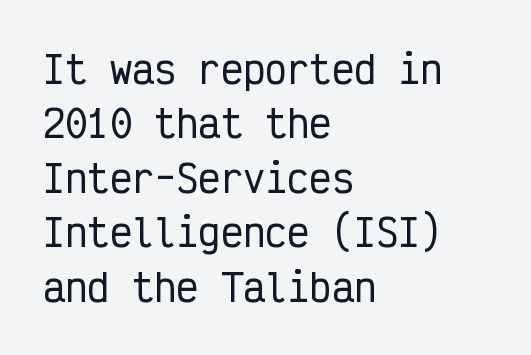
The lettering stays uniformly vertical, giving the passage a roman look. Horizontal bands of white between lines are of average thickness. Looks like terminal output: every glyph gets an equal slot. Observe the absence of serifs on each vertical stroke in this sample. The passage shown has conventional tracking throughout. Compared with a centered layout, this one pins lines to the left instead.
